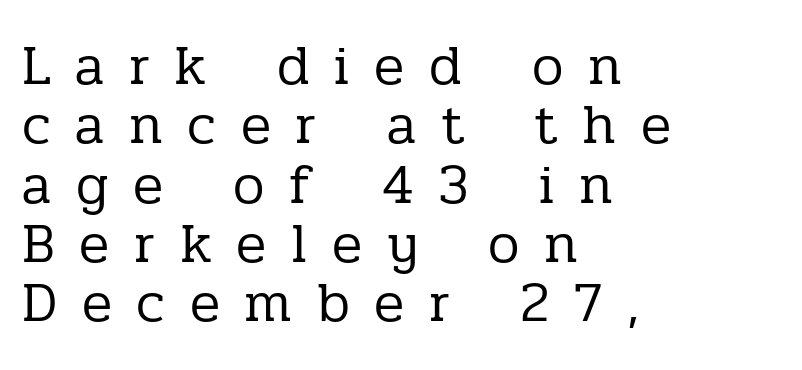
Q: Is the text bold? A: No.
Q: Is the text italic (slanted)? A: No, it is upright.
Q: Is the typeface a serif or a sans-serif typeface? A: Serif.
Q: Is the text underlined? A: No.
Q: How is the paragraph aligned? A: Left-aligned.
Q: Is the spacing between letters normal or unusually wide? A: Unusually wide.
Q: Is the spacing between lines tight, normal or loose? A: Tight.
Q: Width (condensed, normal, or wide)? A: Normal.
Q: Stroke contrast? A: Low.
Q: x-height? A: Medium.
Q: Monospaced? A: No.
